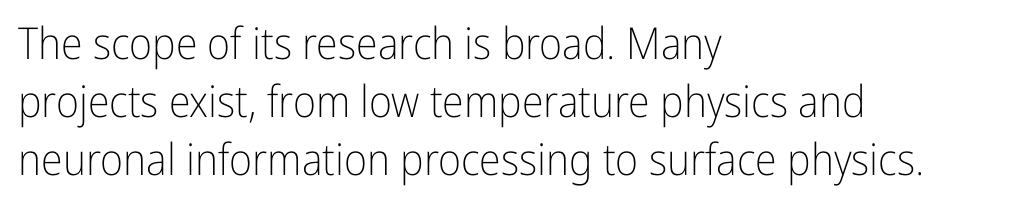
Line spacing here is normal. It's the straight-up-and-down kind of type. The strokes are not fattened; the text isn't bold. Letters rest on an invisible, unmarked baseline. Where is the straight margin? On the left.
